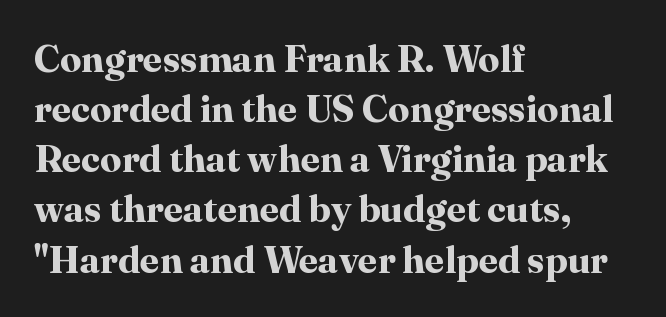
Q: Is the text bold? A: Yes.
Q: Is the text italic (slanted)? A: No, it is upright.
Q: Is the typeface a serif or a sans-serif typeface? A: Serif.
Q: Is the text underlined? A: No.
Q: How is the paragraph aligned? A: Left-aligned.
Q: Is the spacing between letters normal or unusually wide? A: Normal.
Q: Is the spacing between lines tight, normal or loose? A: Normal.
Q: Width (condensed, normal, or wide)? A: Normal.
Q: Stroke contrast? A: High.
Q: x-height? A: Medium.
Q: Monospaced? A: No.
